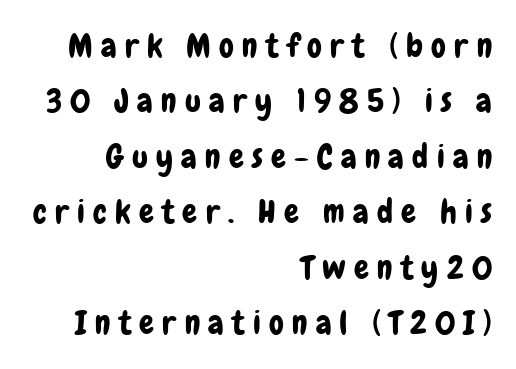
Here the designer chose a conventional face with non-uniform glyph widths. Every character sits straight up, as roman type does. The line-height multiplier appears to be the usual default. Stroke terminals: plain, sans-serif. Each line ends at the same right margin while the left side varies. Letter spacing: wide.
